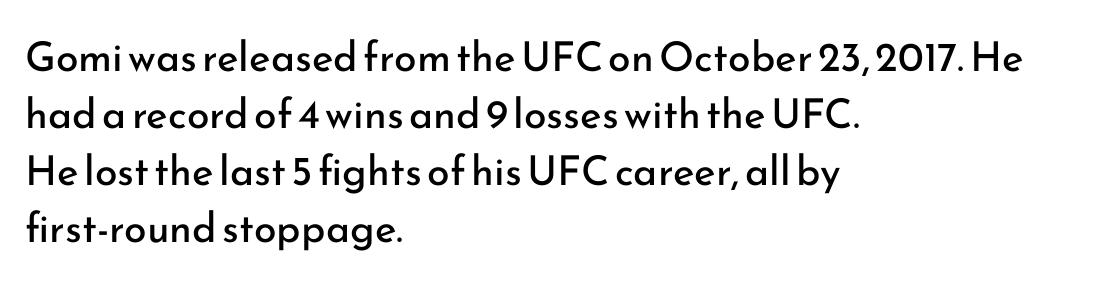
{"serif": "no", "italic": "no", "bold": "no", "weight": "regular", "width": "normal", "stroke_contrast": "low", "x_height": "small", "monospaced": "no", "underline": "no", "align": "left", "line_spacing": "normal", "line_spacing_ratio": 1.39, "letter_spacing": "normal", "letter_spacing_em": 0.0, "glyph_px": 41}
